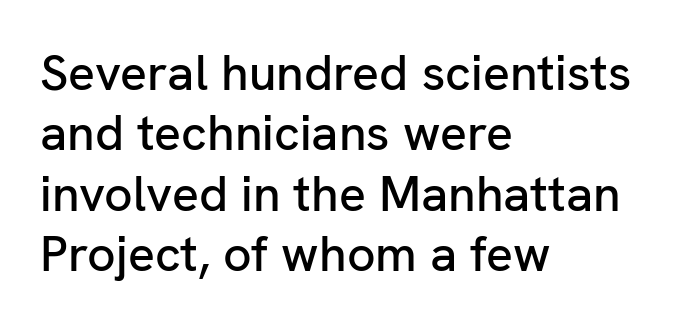
A typesetter would label this face a sans. Descenders hang freely into open space. The typography opts for an upright posture over an oblique one. Line beginnings align vertically; line endings do not. A typesetter would call this proportional, since set widths differ per character. Tracking here is standard; glyphs follow each other at the usual distance.
